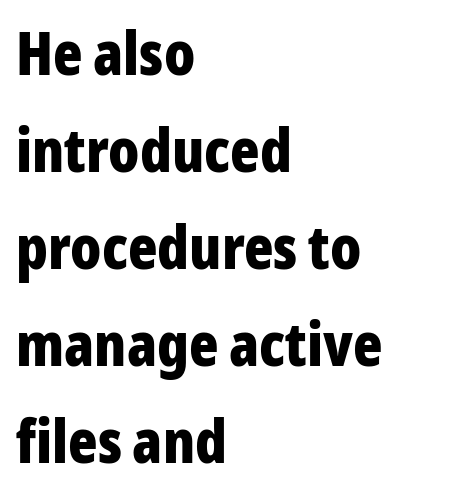
The image shows 61 px bold, condensed sans-serif type, upright; set left-aligned, normal line spacing (1.59x), normal letter spacing, not underlined; low stroke contrast and a medium x-height.
